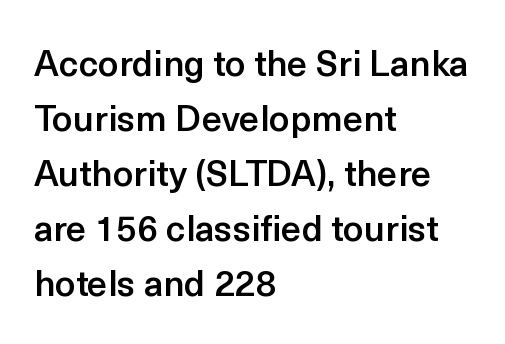
Q: Is the text bold? A: Semi-bold.
Q: Is the text italic (slanted)? A: No, it is upright.
Q: Is the typeface a serif or a sans-serif typeface? A: Sans-serif.
Q: Is the text underlined? A: No.
Q: How is the paragraph aligned? A: Left-aligned.
Q: Is the spacing between letters normal or unusually wide? A: Normal.
Q: Is the spacing between lines tight, normal or loose? A: Normal.
Q: Width (condensed, normal, or wide)? A: Normal.
Q: x-height? A: Medium.
Q: Monospaced? A: No.
